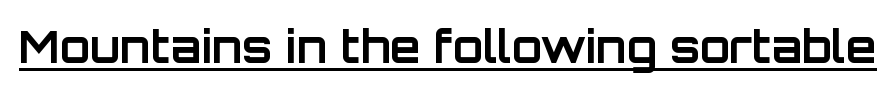
The image shows 44 px bold sans-serif type, upright; set normal letter spacing, underlined; low stroke contrast and a large x-height.
